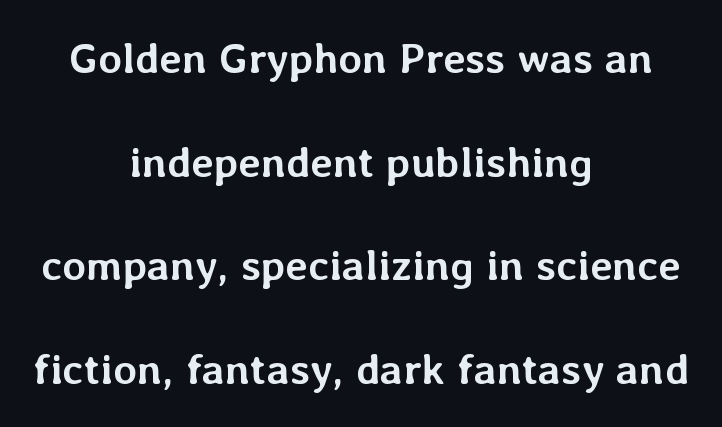
{"italic": "no", "bold": "yes", "weight": "semibold", "width": "normal", "stroke_contrast": "low", "x_height": "medium", "monospaced": "no", "underline": "no", "align": "center", "line_spacing": "loose", "line_spacing_ratio": 2.41, "letter_spacing": "normal", "letter_spacing_em": 0.0, "glyph_px": 43}
